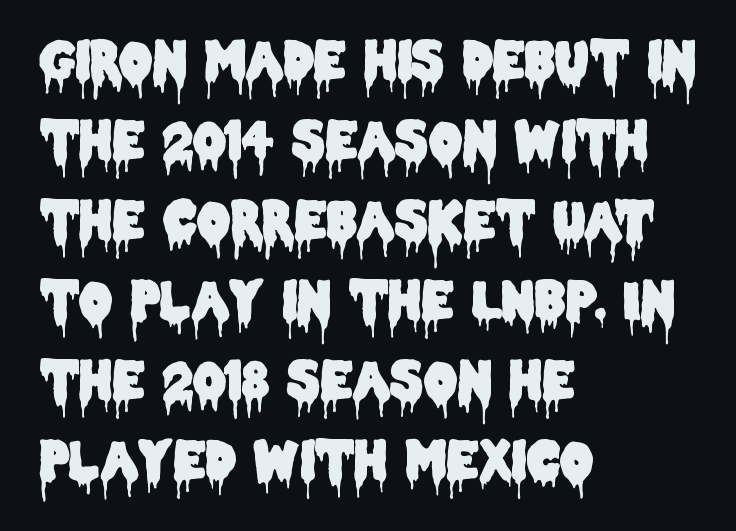
A normal amount of white space separates one row of letters from the next. Honestly, the letter spacing is just normal — you wouldn't notice it. Check under the words: just untouched page. These lines stack with their left ends in a neat column. This sample has the flowing, uneven cadence of proportional lettering. Note: no serifs on the glyphs.
